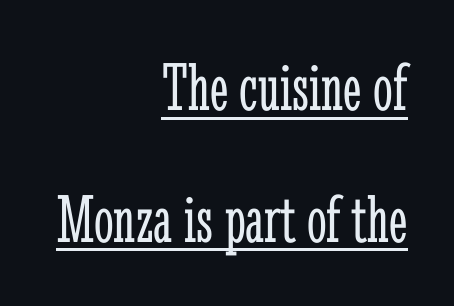
{"serif": "yes", "italic": "no", "bold": "no", "weight": "light", "width": "condensed", "stroke_contrast": "low", "x_height": "medium", "monospaced": "no", "underline": "yes", "align": "right", "line_spacing_ratio": 1.88, "letter_spacing": "normal", "letter_spacing_em": 0.0, "glyph_px": 70}
